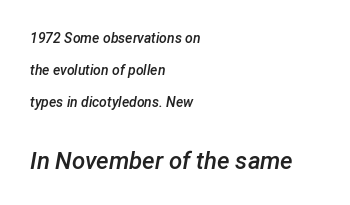
Reading down the column, the eye jumps a long way to each next line. The typography opts for an oblique posture over an upright one. Its strokes are somewhat broadened, the hallmark of semibold type. These two chunks differ in scale, with the bottom chunk taking the larger measure.
